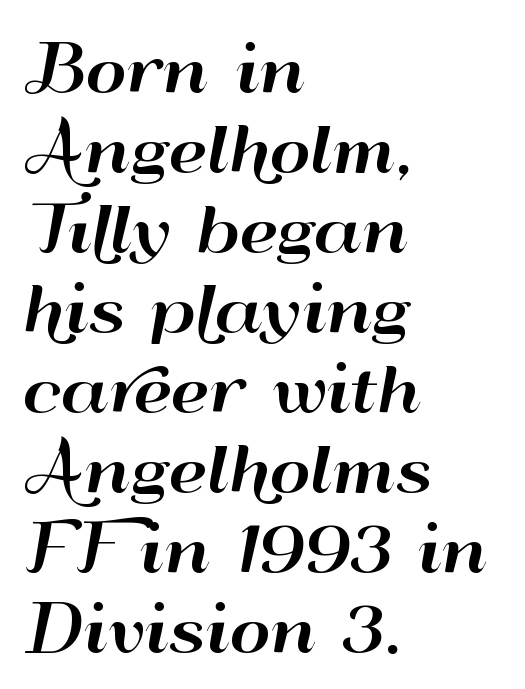
Q: Is the text italic (slanted)? A: Yes.
Q: Is the typeface a serif or a sans-serif typeface? A: Sans-serif.
Q: Is the text underlined? A: No.
Q: How is the paragraph aligned? A: Left-aligned.
Q: Is the spacing between letters normal or unusually wide? A: Normal.
Q: Is the spacing between lines tight, normal or loose? A: Normal.
Q: Width (condensed, normal, or wide)? A: Wide.
Q: Stroke contrast? A: High.
Q: x-height? A: Small.
Q: Monospaced? A: No.
